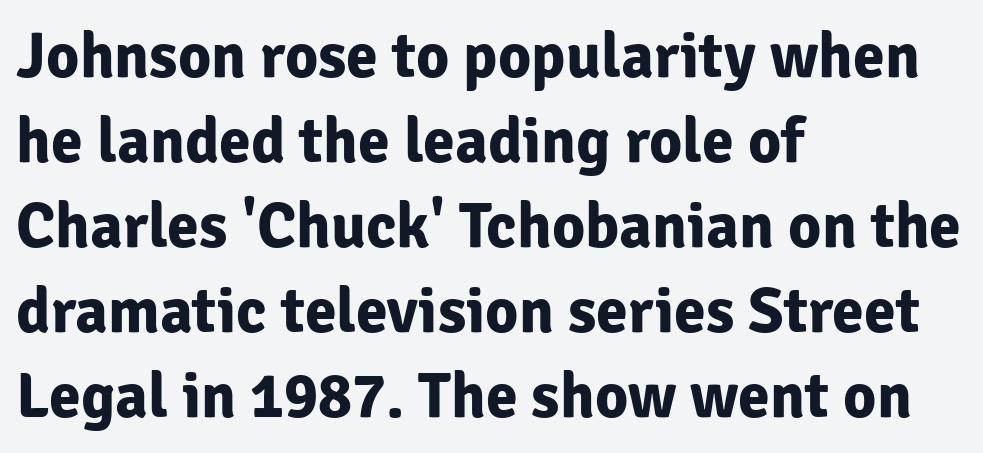
{"serif": "no", "italic": "no", "bold": "yes", "weight": "bold", "width": "normal", "stroke_contrast": "low", "x_height": "medium", "monospaced": "no", "underline": "no", "align": "left", "line_spacing": "normal", "line_spacing_ratio": 1.33, "letter_spacing": "normal", "letter_spacing_em": 0.0, "glyph_px": 64}
